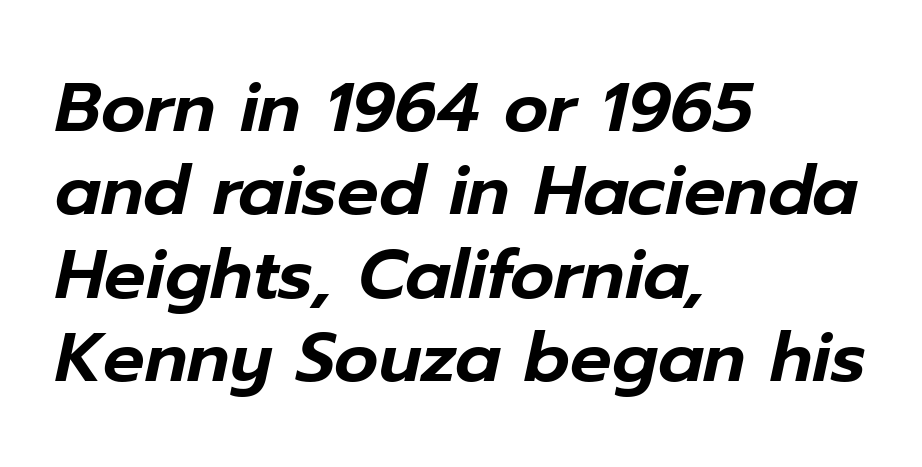
Q: Is the text italic (slanted)? A: Yes, it leans right by about 12 degrees.
Q: Is the text underlined? A: No.
Q: How is the paragraph aligned? A: Left-aligned.
Q: Is the spacing between letters normal or unusually wide? A: Normal.
Q: Width (condensed, normal, or wide)? A: Normal.
Q: Stroke contrast? A: Low.
Q: x-height? A: Medium.
Q: Monospaced? A: No.
